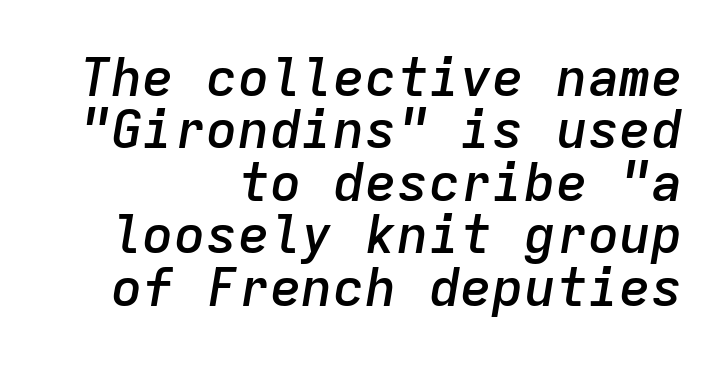
Q: Is the text bold? A: Semi-bold.
Q: Is the text italic (slanted)? A: Yes, it leans right by about 9 degrees.
Q: Is the text underlined? A: No.
Q: How is the paragraph aligned? A: Right-aligned.
Q: Is the spacing between letters normal or unusually wide? A: Normal.
Q: Is the spacing between lines tight, normal or loose? A: Tight.
Q: Width (condensed, normal, or wide)? A: Normal.
Q: Stroke contrast? A: Low.
Q: x-height? A: Medium.
Q: Monospaced? A: Yes.
